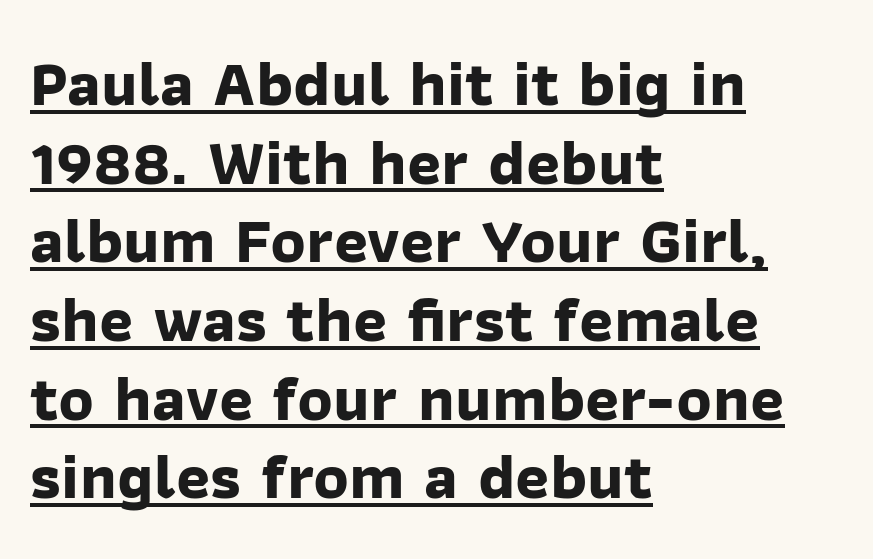
{"serif": "no", "bold": "yes", "weight": "bold", "width": "normal", "stroke_contrast": "low", "x_height": "medium", "monospaced": "no", "underline": "yes", "align": "left", "line_spacing_ratio": 1.21, "letter_spacing": "normal", "letter_spacing_em": 0.0, "glyph_px": 65}
